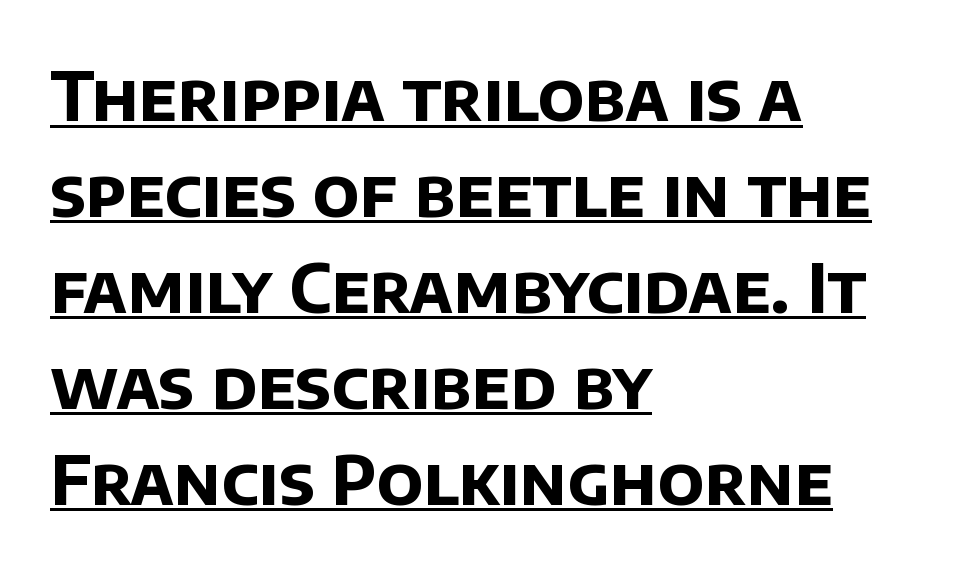
{"serif": "no", "bold": "yes", "weight": "bold", "width": "normal", "stroke_contrast": "low", "x_height": "large", "monospaced": "no", "underline": "yes", "align": "left", "line_spacing": "normal", "line_spacing_ratio": 1.41, "letter_spacing": "normal", "letter_spacing_em": 0.0, "glyph_px": 68}
